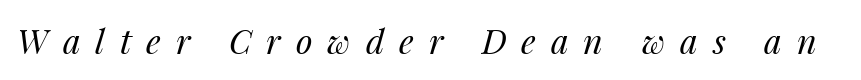
It's the slanting kind of type. Note the varied advance widths — an 'i' is clearly narrower than an 'm'. Plain, unruled lines of type. Substantial extra tracking has been applied to these lines. Weight: in the light-to-regular range.
